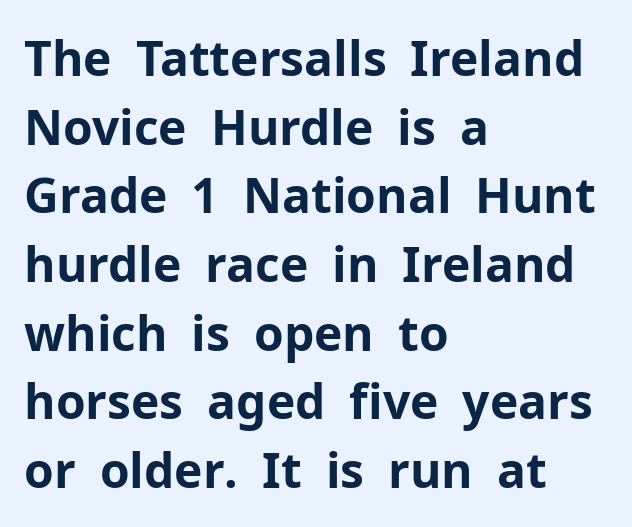
Q: Is the text bold? A: Yes.
Q: Is the text italic (slanted)? A: No, it is upright.
Q: Is the typeface a serif or a sans-serif typeface? A: Sans-serif.
Q: Is the text underlined? A: No.
Q: How is the paragraph aligned? A: Left-aligned.
Q: Is the spacing between letters normal or unusually wide? A: Normal.
Q: Is the spacing between lines tight, normal or loose? A: Normal.
Q: Width (condensed, normal, or wide)? A: Normal.
Q: Stroke contrast? A: Low.
Q: x-height? A: Medium.
Q: Monospaced? A: No.
